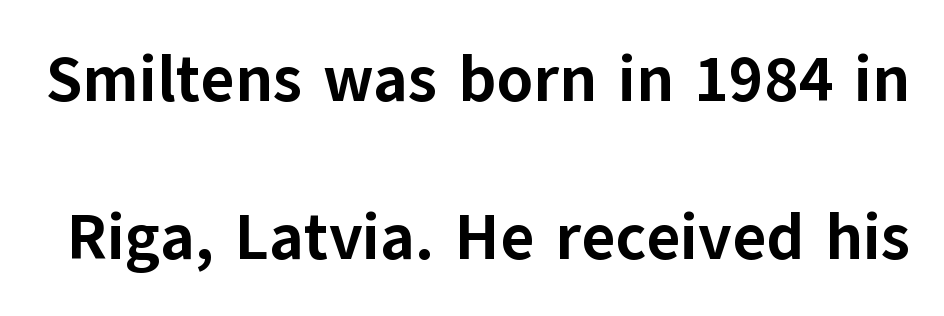
The image shows 65 px bold sans-serif type, upright; set loose line spacing (2.43x), normal letter spacing, not underlined; low stroke contrast and a medium x-height.
